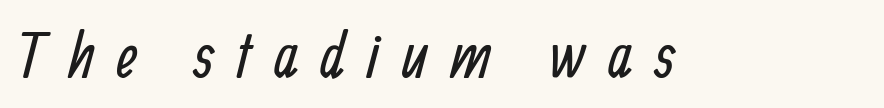
{"serif": "no", "bold": "no", "weight": "regular", "width": "condensed", "stroke_contrast": "low", "x_height": "medium", "monospaced": "no", "underline": "no", "letter_spacing": "wide", "letter_spacing_em": 0.35, "glyph_px": 64}
